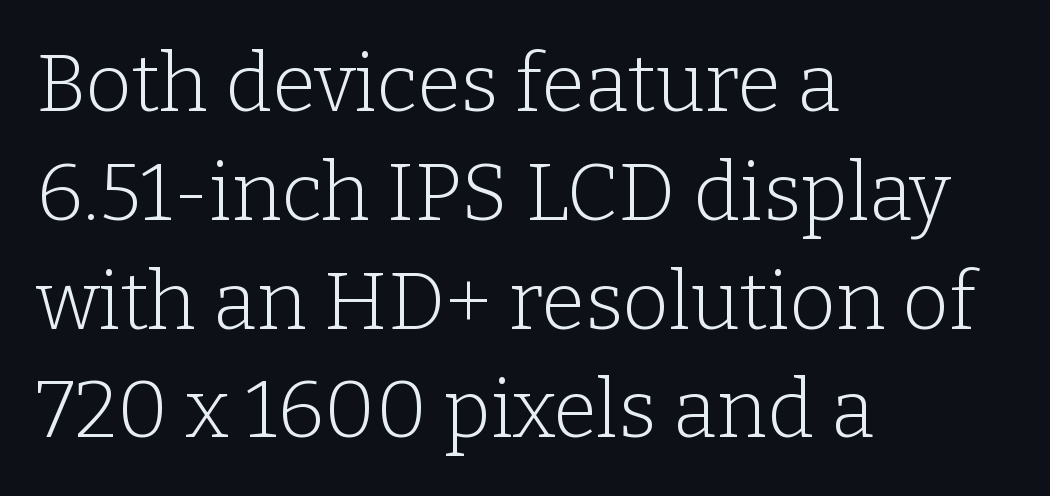
The image shows 80 px light serif type, upright; set left-aligned, normal line spacing (1.36x), normal letter spacing, not underlined; low stroke contrast and a medium x-height.
